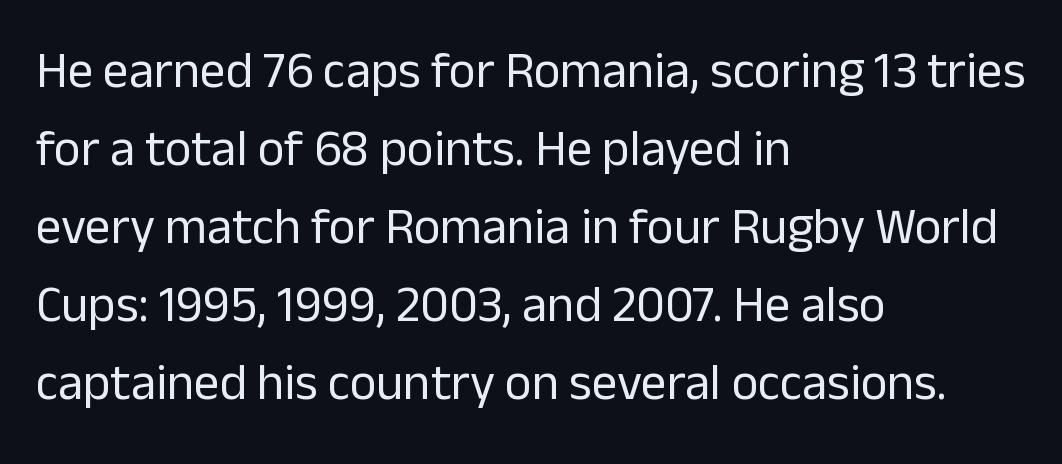
The image shows 51 px regular-weight sans-serif type, upright; set left-aligned, normal line spacing (1.53x), normal letter spacing, not underlined; low stroke contrast and a medium x-height.
